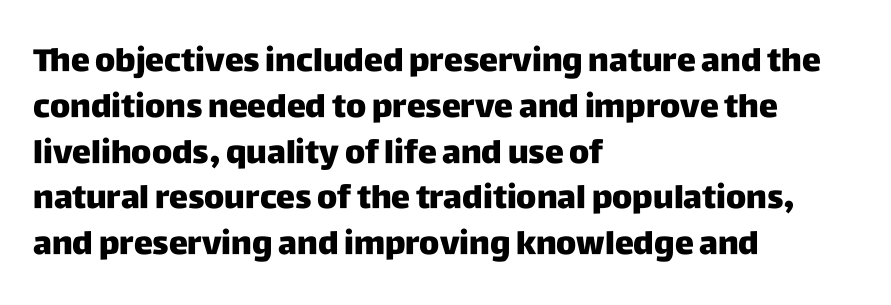
The image shows 32 px sans-serif type, upright; set left-aligned, normal line spacing (1.43x), normal letter spacing, not underlined; low stroke contrast and a large x-height.
